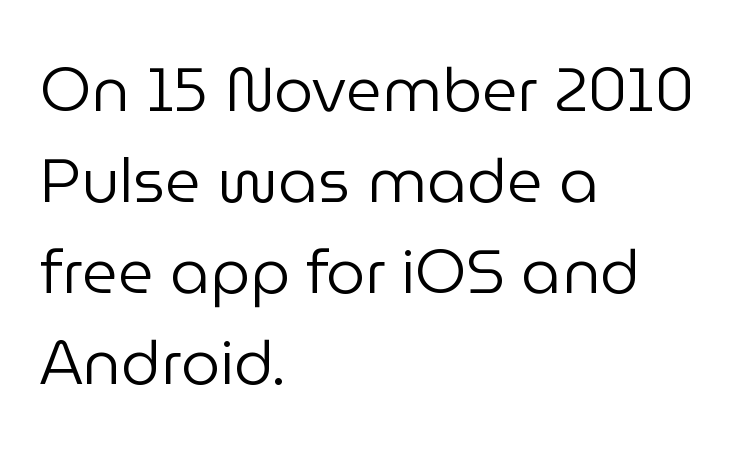
{"serif": "no", "italic": "no", "bold": "no", "weight": "regular", "width": "normal", "stroke_contrast": "low", "x_height": "medium", "monospaced": "no", "underline": "no", "align": "left", "line_spacing": "normal", "line_spacing_ratio": 1.47, "letter_spacing": "normal", "letter_spacing_em": 0.0, "glyph_px": 62}
